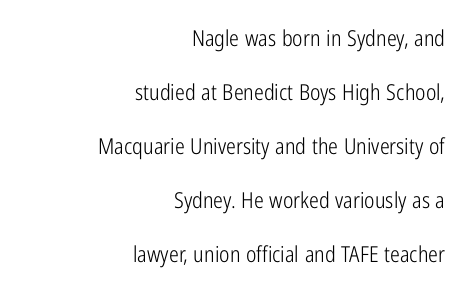
Q: Is the text bold? A: No.
Q: Is the text italic (slanted)? A: No, it is upright.
Q: Is the text underlined? A: No.
Q: How is the paragraph aligned? A: Right-aligned.
Q: Is the spacing between letters normal or unusually wide? A: Normal.
Q: Is the spacing between lines tight, normal or loose? A: Loose.
